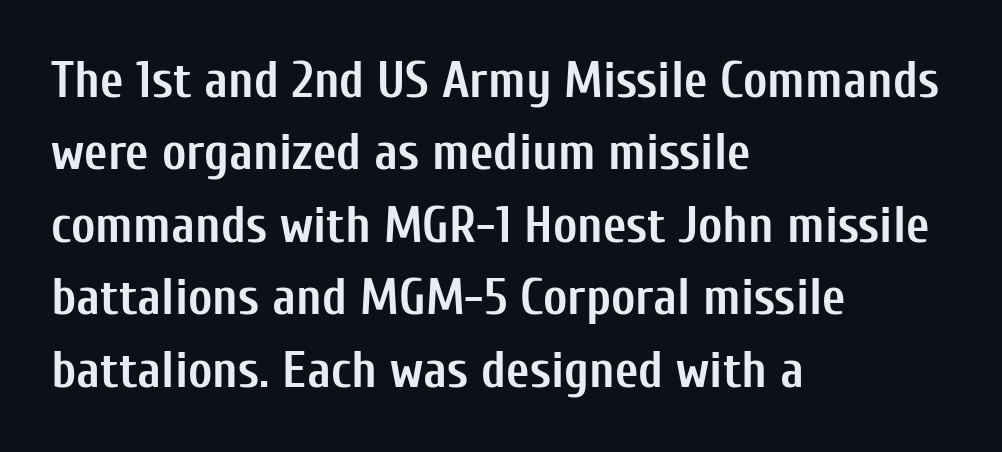
{"serif": "no", "italic": "no", "bold": "yes", "weight": "semibold", "width": "condensed", "stroke_contrast": "low", "x_height": "medium", "monospaced": "no", "underline": "no", "align": "left", "line_spacing": "normal", "line_spacing_ratio": 1.42, "letter_spacing": "normal", "letter_spacing_em": 0.0, "glyph_px": 51}
